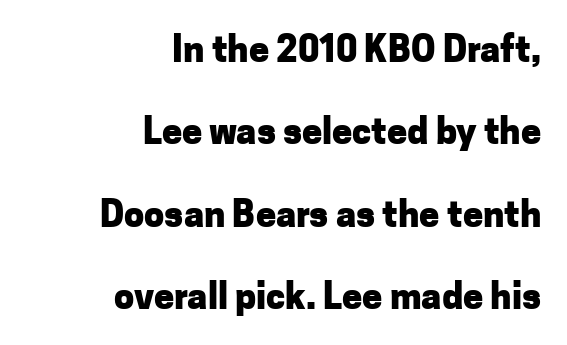
The image shows 36 px heavy sans-serif type, upright; set right-aligned, loose line spacing (2.29x), normal letter spacing, not underlined; low stroke contrast and a medium x-height.
